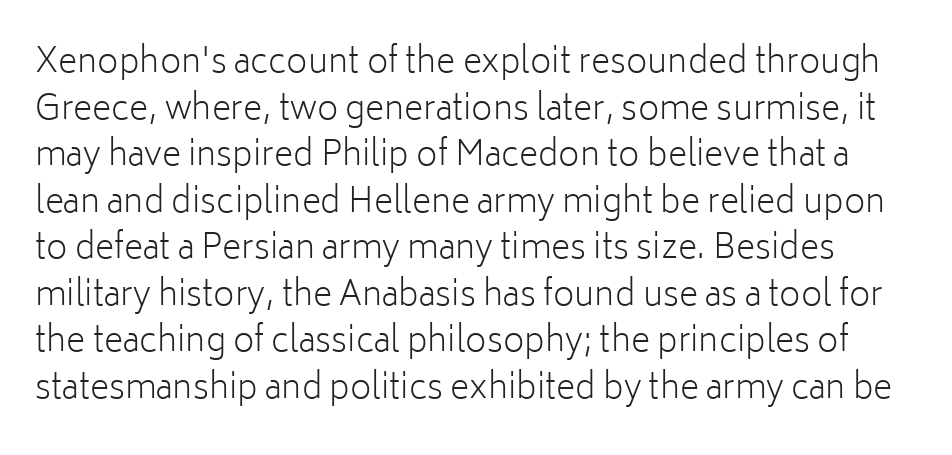
The image shows 33 px light sans-serif type, upright; set normal line spacing (1.41x), normal letter spacing, not underlined; low stroke contrast and a medium x-height.
